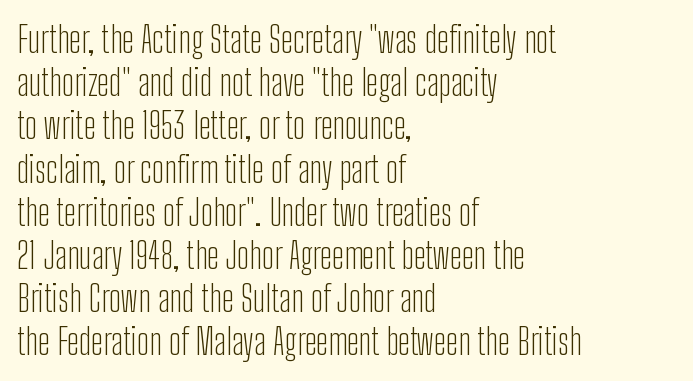
{"serif": "no", "italic": "no", "bold": "no", "weight": "light", "width": "condensed", "stroke_contrast": "low", "x_height": "medium", "monospaced": "no", "underline": "no", "align": "left", "line_spacing_ratio": 1.2, "letter_spacing": "normal", "letter_spacing_em": 0.0, "glyph_px": 36}
